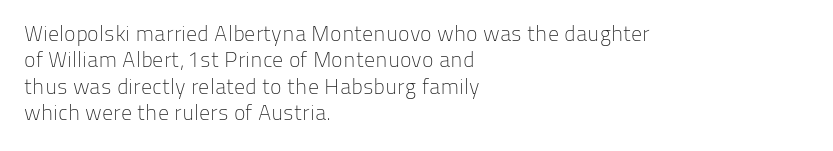
This sample uses an upright cut, with every glyph sitting square on the baseline. Underlining? Definitely not there. Heaviness? Minimal to ordinary, like unemphasized prose. Short note: letters normally spaced. Where is the straight margin? On the left.
